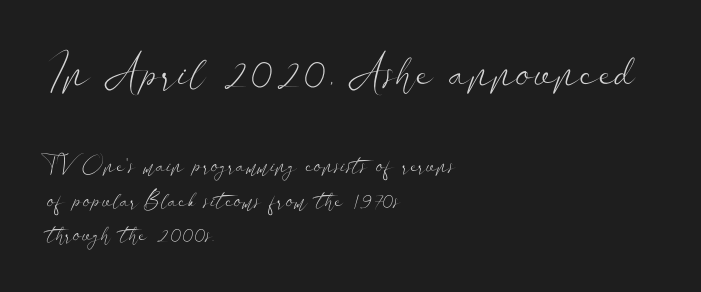
These lines are rendered in a variable-pitch font. The passage shown has conventional tracking throughout. Clear beneath every line of the passage. Character size in the leading block exceeds that of the trailing block. Unbolded letterforms with no extra heft.
